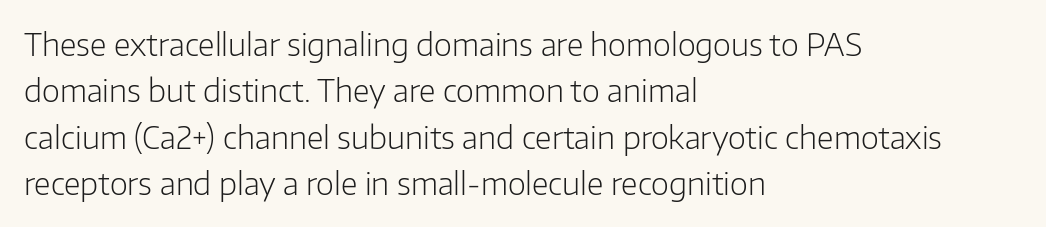
Honestly, the row spacing looks completely unremarkable. Just letters on the line, the space beneath them empty. These lines are composed in type without serifs. Every character sits straight up, as roman type does. Layout note: lines flush left. On a weight scale, this lands at 450 or below.
